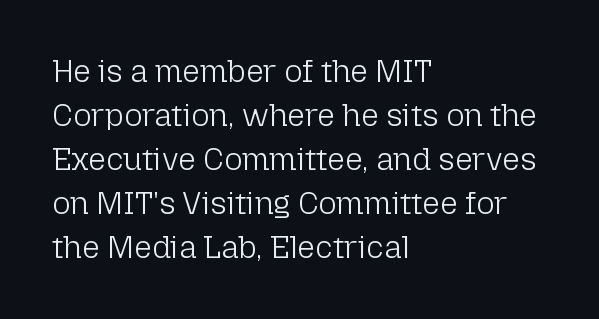
{"serif": "no", "italic": "no", "bold": "no", "weight": "light", "width": "normal", "stroke_contrast": "low", "x_height": "medium", "monospaced": "no", "underline": "no", "align": "left", "line_spacing": "normal", "line_spacing_ratio": 1.42, "letter_spacing": "normal", "letter_spacing_em": 0.0, "glyph_px": 31}
